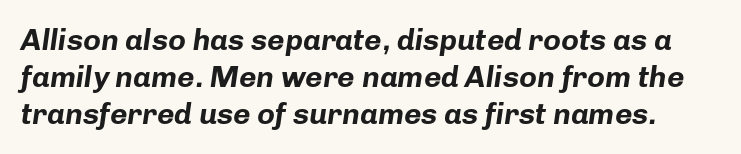
{"italic": "yes", "lean": "right", "slant_degrees": 8, "bold": "yes", "weight": "bold", "width": "normal", "stroke_contrast": "low", "x_height": "medium", "monospaced": "no", "underline": "no", "line_spacing_ratio": 1.24, "letter_spacing": "normal", "letter_spacing_em": 0.0, "glyph_px": 30}
